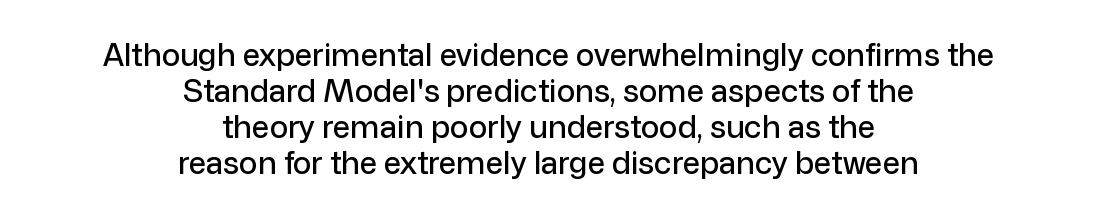
This rendering employs a face without finishing strokes, i.e., a sans-serif. Bare-footed words on every line. How are the letters spaced? Ordinarily, with no added tracking. Upright lettering throughout. Neither beginnings nor endings align; midpoints do.
